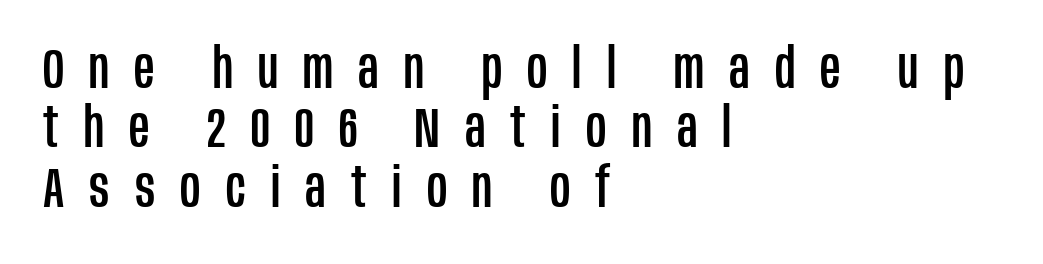
{"serif": "no", "italic": "no", "width": "condensed", "stroke_contrast": "low", "x_height": "large", "monospaced": "no", "underline": "no", "align": "left", "line_spacing": "tight", "line_spacing_ratio": 1.06, "letter_spacing": "wide", "letter_spacing_em": 0.45, "glyph_px": 56}
